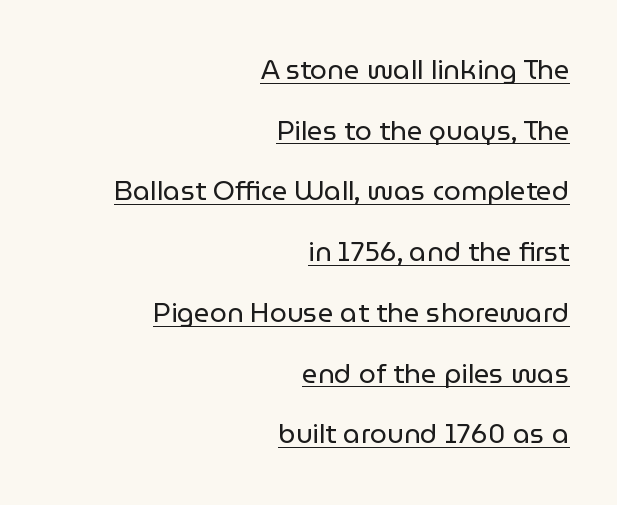
{"italic": "no", "bold": "no", "underline": "yes", "align": "right", "line_spacing": "loose", "line_spacing_ratio": 2.25, "letter_spacing": "normal", "letter_spacing_em": 0.0, "glyph_px": 27}
